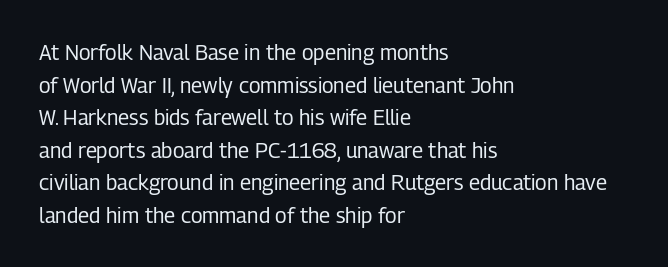
The axis of the letterforms is exactly vertical. Here the glyphs are tracked normally, forming tight word shapes. Descenders hang freely into open space. Line beginnings align vertically; line endings do not. The rows are spaced the way most documents space them.
